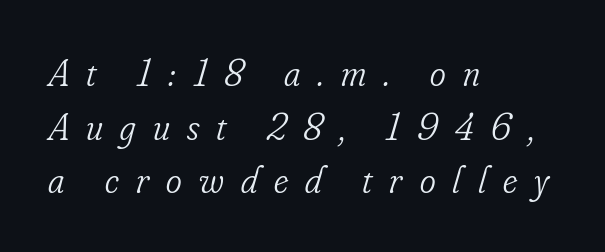
The image shows 38 px light, condensed serif type, italic (leaning right); set left-aligned, normal line spacing (1.41x), unusually wide letter spacing (+0.45 em), not underlined; low stroke contrast and a small x-height.
